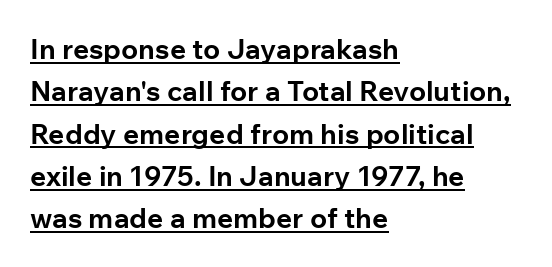
The image shows 28 px bold sans-serif type, upright; set left-aligned, normal line spacing (1.51x), normal letter spacing, underlined; low stroke contrast and a medium x-height.
